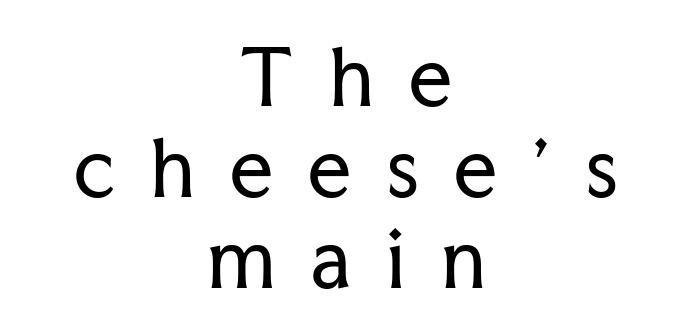
{"serif": "yes", "italic": "no", "bold": "no", "weight": "regular", "width": "normal", "stroke_contrast": "low", "x_height": "medium", "monospaced": "no", "underline": "no", "align": "center", "line_spacing_ratio": 1.2, "letter_spacing": "wide", "letter_spacing_em": 0.47, "glyph_px": 76}
